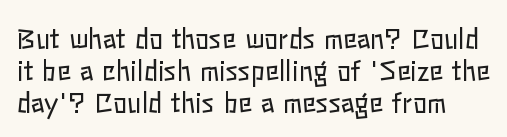
The image shows 26 px text type, upright; set line spacing 1.23x, normal letter spacing, not underlined.
